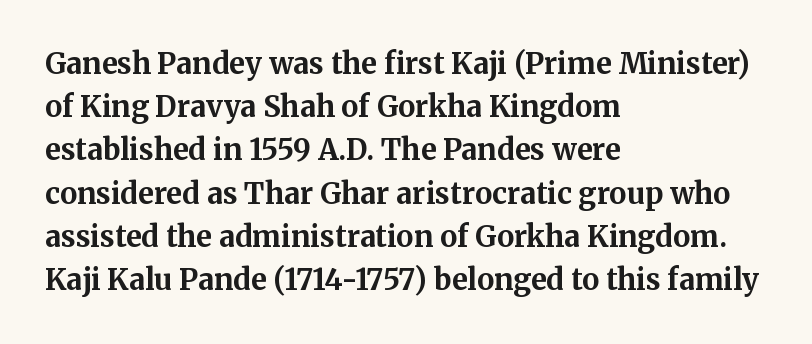
{"serif": "yes", "italic": "no", "bold": "yes", "weight": "bold", "width": "normal", "stroke_contrast": "medium", "x_height": "medium", "monospaced": "no", "underline": "no", "align": "left", "line_spacing": "normal", "line_spacing_ratio": 1.49, "letter_spacing": "normal", "letter_spacing_em": 0.0, "glyph_px": 29}
